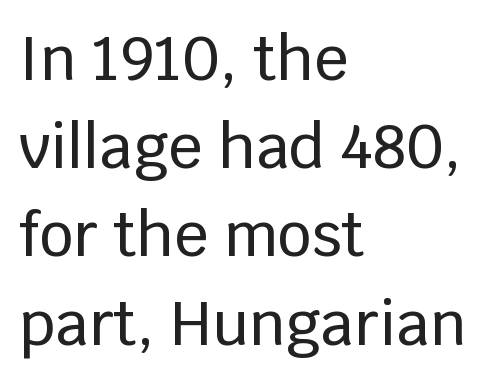
The letters advance in unequal steps, a hallmark of proportional type. The glyphs are unaccompanied by any horizontal stroke below them. What's the leading like? Ordinary, nothing unusual. Here the glyphs are tracked normally, forming tight word shapes. Casual observation: everything's shoved over to the left.
